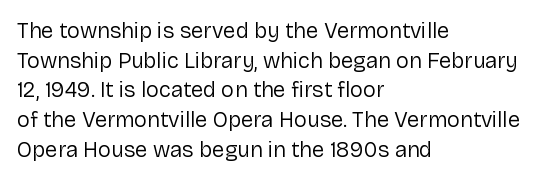
The image shows 22 px text type, upright; set left-aligned, normal line spacing (1.35x), normal letter spacing, not underlined.
